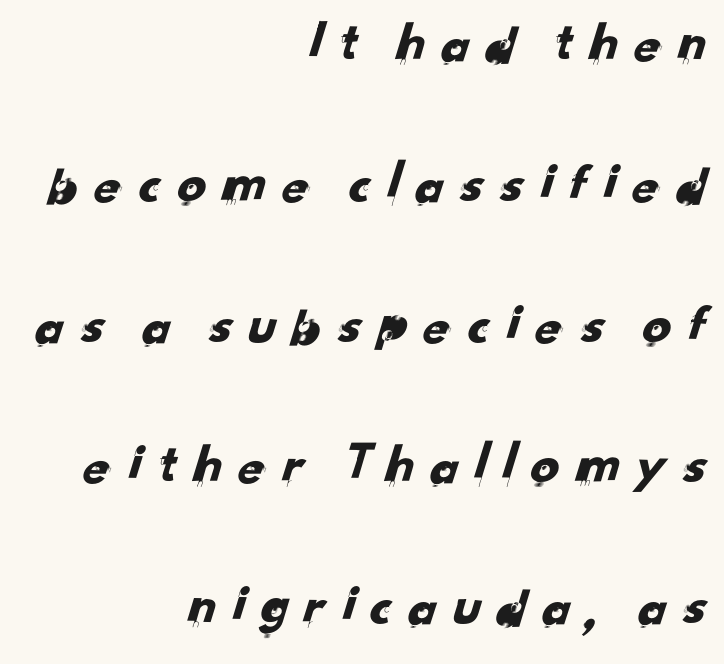
The image shows 57 px sans-serif type; set right-aligned, loose line spacing (2.47x), unusually wide letter spacing (+0.21 em), not underlined; low stroke contrast and a small x-height.
